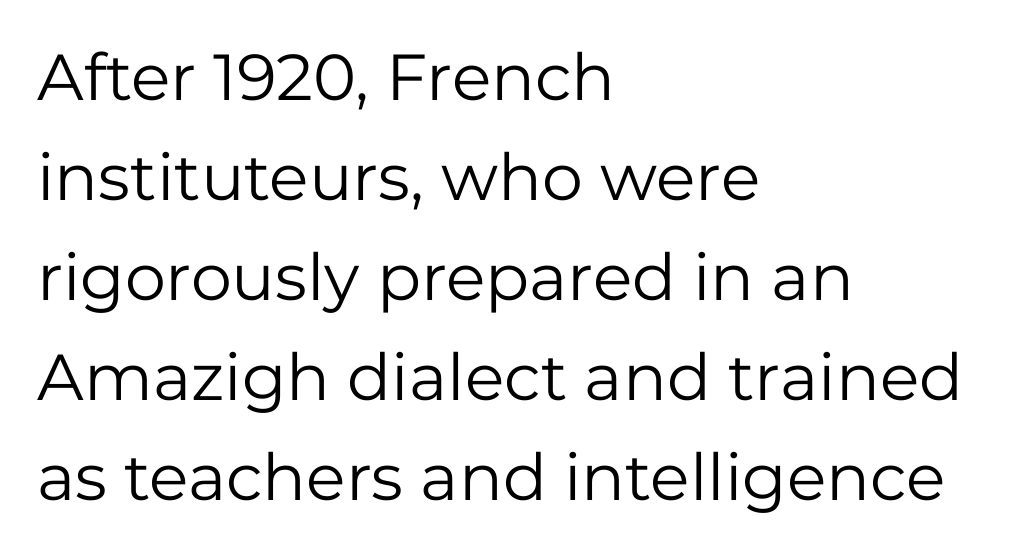
The gaps between neighbouring characters are ordinary and unremarkable. The text was rendered using a sans face with plain stroke endings. The passage shown is typed in a proportional face where columns would drift. The glyphs are unaccompanied by any horizontal stroke below them.
